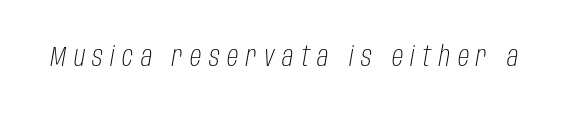
{"italic": "yes", "lean": "right", "slant_degrees": 10, "bold": "no", "weight": "light", "width": "condensed", "stroke_contrast": "low", "x_height": "large", "monospaced": "no", "underline": "no", "letter_spacing": "wide", "letter_spacing_em": 0.27, "glyph_px": 28}
